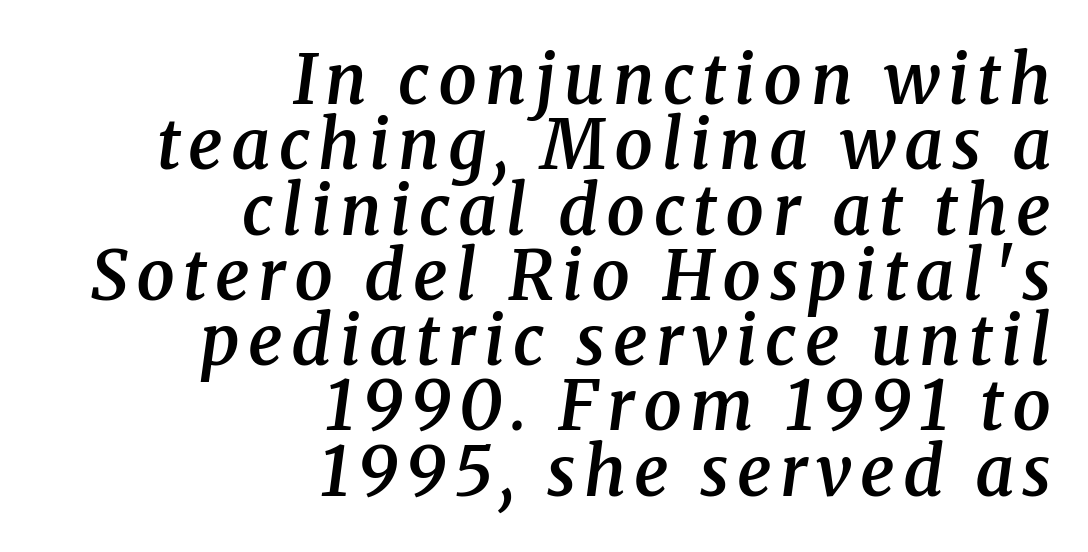
Q: Is the text bold? A: Semi-bold.
Q: Is the text italic (slanted)? A: Yes, it leans right by about 8 degrees.
Q: Is the typeface a serif or a sans-serif typeface? A: Serif.
Q: Is the text underlined? A: No.
Q: How is the paragraph aligned? A: Right-aligned.
Q: Is the spacing between lines tight, normal or loose? A: Tight.
Q: Width (condensed, normal, or wide)? A: Normal.
Q: Stroke contrast? A: Medium.
Q: x-height? A: Medium.
Q: Monospaced? A: No.
